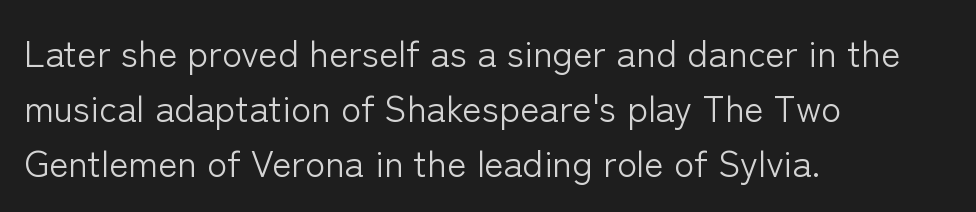
The face used here is proportionally spaced, like ordinary book or web type. Stem width sits at or under what a default text font uses. The passage is arranged the way most books set body copy — flush left. To sum up the face: it is a sans, with no serifs. Glance below the letters and you will spot only blank space. One glance says typical: line gaps are just what's usual.
